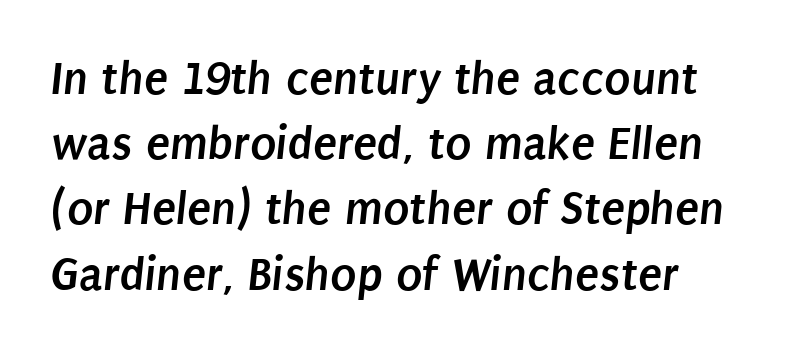
Q: Is the text bold? A: Yes.
Q: Is the typeface a serif or a sans-serif typeface? A: Sans-serif.
Q: Is the text underlined? A: No.
Q: Is the spacing between letters normal or unusually wide? A: Normal.
Q: Is the spacing between lines tight, normal or loose? A: Normal.
Q: Width (condensed, normal, or wide)? A: Condensed.
Q: Stroke contrast? A: Low.
Q: x-height? A: Large.
Q: Monospaced? A: No.
